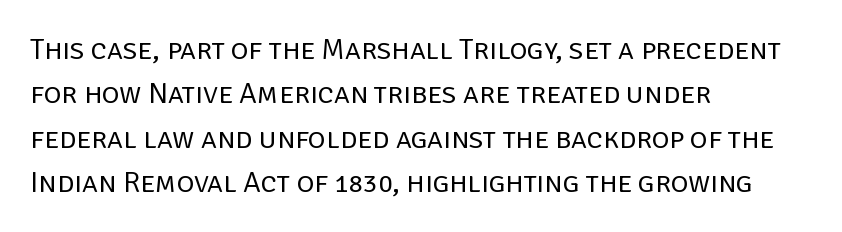
Q: Is the text bold? A: No.
Q: Is the text italic (slanted)? A: No, it is upright.
Q: Is the typeface a serif or a sans-serif typeface? A: Sans-serif.
Q: Is the text underlined? A: No.
Q: How is the paragraph aligned? A: Left-aligned.
Q: Is the spacing between letters normal or unusually wide? A: Normal.
Q: Is the spacing between lines tight, normal or loose? A: Normal.
Q: Width (condensed, normal, or wide)? A: Normal.
Q: Stroke contrast? A: Low.
Q: x-height? A: Large.
Q: Monospaced? A: No.
